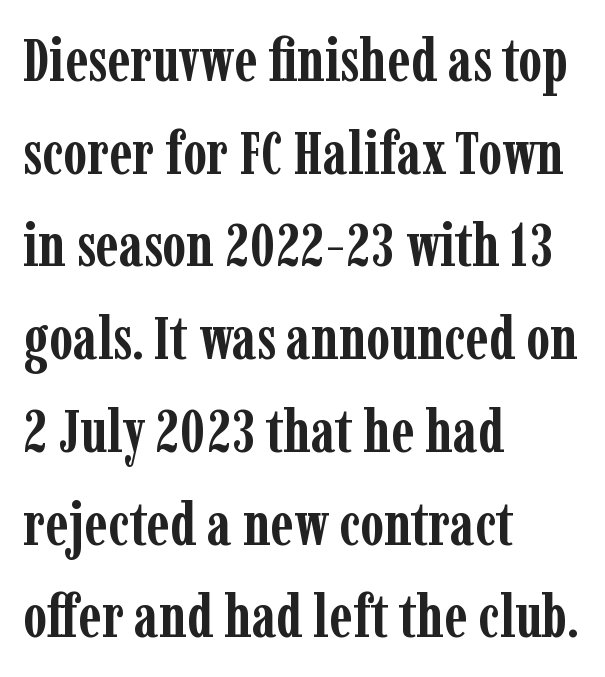
Q: Is the text bold? A: Yes.
Q: Is the text italic (slanted)? A: No, it is upright.
Q: Is the typeface a serif or a sans-serif typeface? A: Serif.
Q: Is the text underlined? A: No.
Q: How is the paragraph aligned? A: Left-aligned.
Q: Is the spacing between letters normal or unusually wide? A: Normal.
Q: Is the spacing between lines tight, normal or loose? A: Normal.
Q: Width (condensed, normal, or wide)? A: Condensed.
Q: Stroke contrast? A: Low.
Q: x-height? A: Medium.
Q: Monospaced? A: No.
